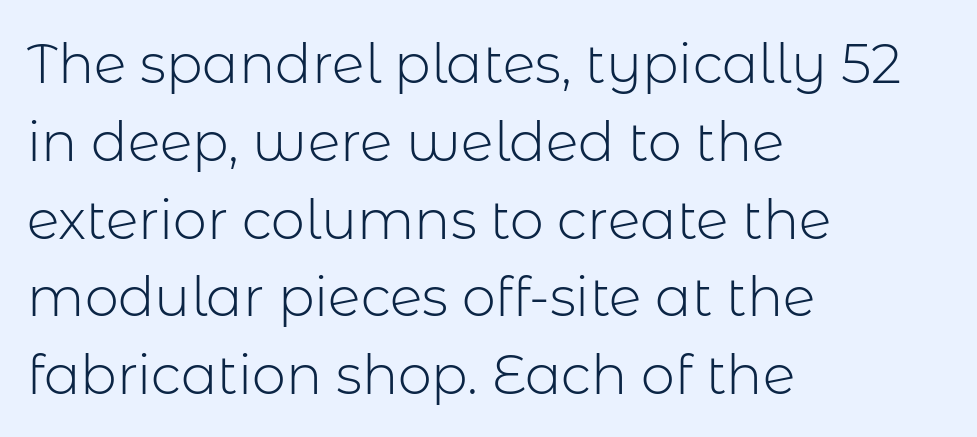
Q: Is the text bold? A: No.
Q: Is the text italic (slanted)? A: No, it is upright.
Q: Is the typeface a serif or a sans-serif typeface? A: Sans-serif.
Q: Is the text underlined? A: No.
Q: How is the paragraph aligned? A: Left-aligned.
Q: Is the spacing between letters normal or unusually wide? A: Normal.
Q: Is the spacing between lines tight, normal or loose? A: Normal.
Q: Width (condensed, normal, or wide)? A: Normal.
Q: Stroke contrast? A: Low.
Q: x-height? A: Medium.
Q: Monospaced? A: No.
